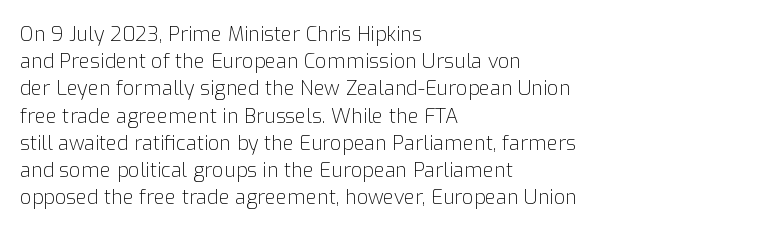
Q: Is the text bold? A: No.
Q: Is the text italic (slanted)? A: No, it is upright.
Q: Is the text underlined? A: No.
Q: How is the paragraph aligned? A: Left-aligned.
Q: Is the spacing between letters normal or unusually wide? A: Normal.
Q: Is the spacing between lines tight, normal or loose? A: Normal.
